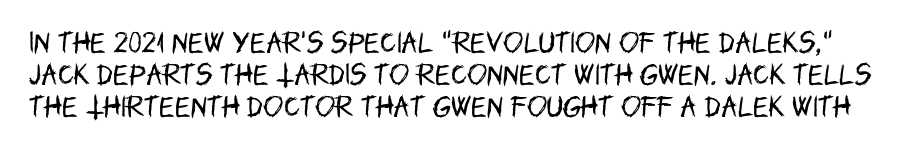
The image shows 24 px text type, upright; set normal line spacing (1.34x), normal letter spacing, not underlined.
